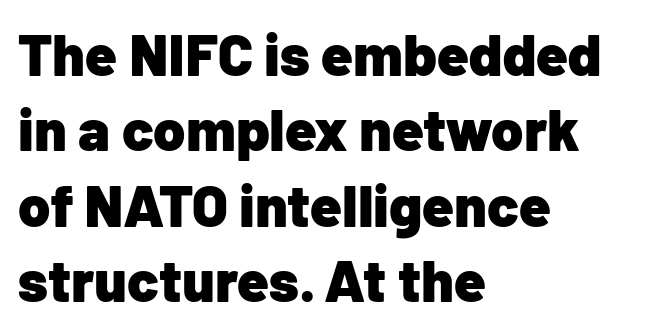
Q: Is the text bold? A: Yes.
Q: Is the text italic (slanted)? A: No, it is upright.
Q: Is the typeface a serif or a sans-serif typeface? A: Sans-serif.
Q: Is the text underlined? A: No.
Q: How is the paragraph aligned? A: Left-aligned.
Q: Is the spacing between letters normal or unusually wide? A: Normal.
Q: Is the spacing between lines tight, normal or loose? A: Normal.
Q: Width (condensed, normal, or wide)? A: Normal.
Q: Stroke contrast? A: Low.
Q: x-height? A: Medium.
Q: Monospaced? A: No.
